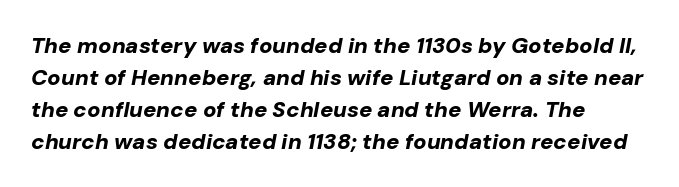
The image shows 22 px bold type, italic (leaning right); set left-aligned, normal line spacing (1.45x), normal letter spacing, not underlined.
